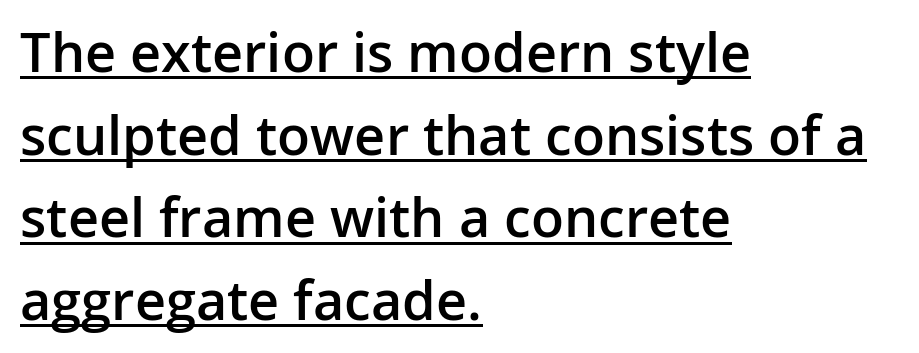
{"serif": "no", "italic": "no", "bold": "semi", "weight": "semibold", "width": "normal", "stroke_contrast": "low", "x_height": "medium", "monospaced": "no", "underline": "yes", "align": "left", "line_spacing": "normal", "line_spacing_ratio": 1.53, "letter_spacing": "normal", "letter_spacing_em": 0.0, "glyph_px": 54}
